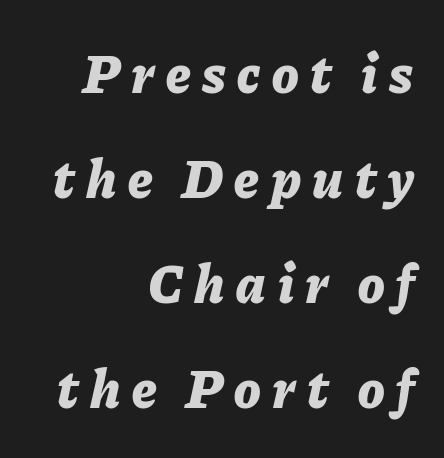
{"italic": "yes", "lean": "right", "slant_degrees": 11, "bold": "yes", "weight": "bold", "width": "normal", "stroke_contrast": "low", "x_height": "medium", "monospaced": "no", "underline": "no", "align": "right", "line_spacing": "loose", "line_spacing_ratio": 1.91, "letter_spacing": "wide", "letter_spacing_em": 0.21, "glyph_px": 55}
